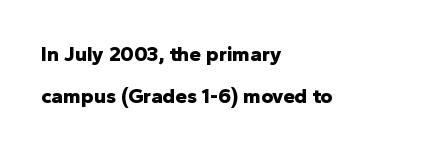
Q: Is the text bold? A: Yes.
Q: Is the text italic (slanted)? A: No, it is upright.
Q: Is the text underlined? A: No.
Q: How is the paragraph aligned? A: Left-aligned.
Q: Is the spacing between letters normal or unusually wide? A: Normal.
Q: Is the spacing between lines tight, normal or loose? A: Loose.
